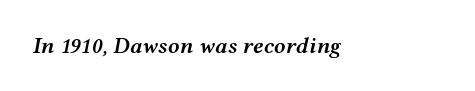
{"italic": "yes", "lean": "right", "slant_degrees": 12, "bold": "semi", "underline": "no", "letter_spacing": "normal", "letter_spacing_em": 0.0, "glyph_px": 23}
